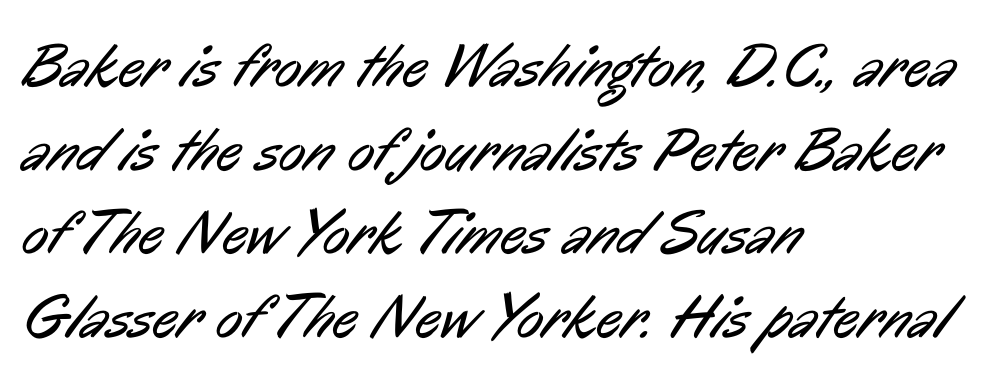
{"serif": "no", "bold": "no", "weight": "regular", "width": "condensed", "stroke_contrast": "low", "x_height": "medium", "monospaced": "no", "underline": "no", "align": "left", "line_spacing": "normal", "line_spacing_ratio": 1.35, "letter_spacing": "normal", "letter_spacing_em": 0.0, "glyph_px": 62}
